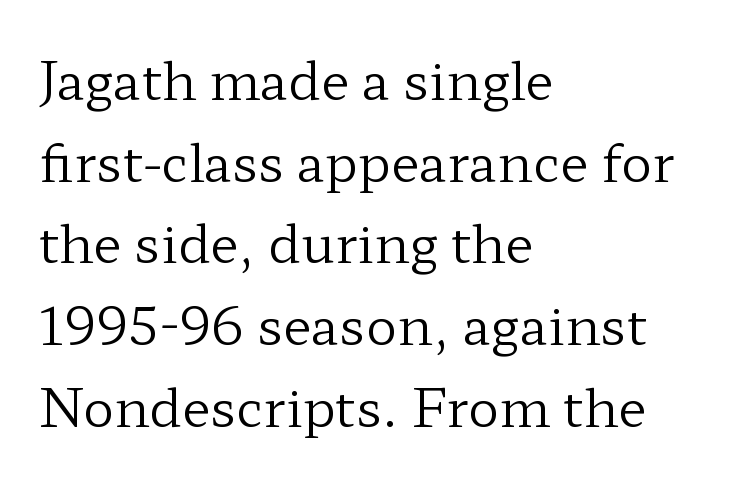
The image shows 52 px regular-weight, wide serif type, upright; set left-aligned, normal line spacing (1.57x), normal letter spacing, not underlined; low stroke contrast and a medium x-height.
